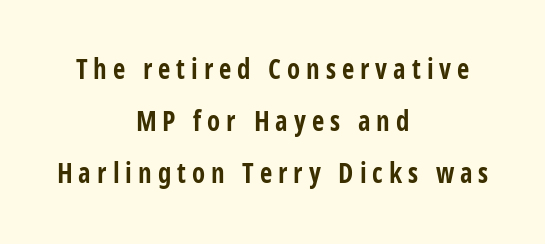
Heft: maximum for text — a bold. Style check: upright. Descenders are the only things crossing below the line. The whitespace from short lines is split evenly between both sides.
